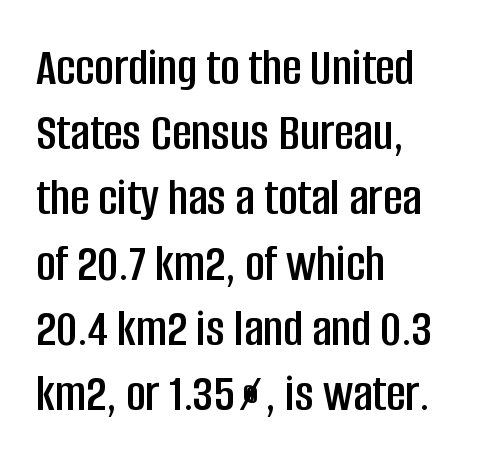
The image shows 53 px condensed sans-serif type, upright; set left-aligned, line spacing 1.23x, normal letter spacing, not underlined; low stroke contrast and a large x-height.
